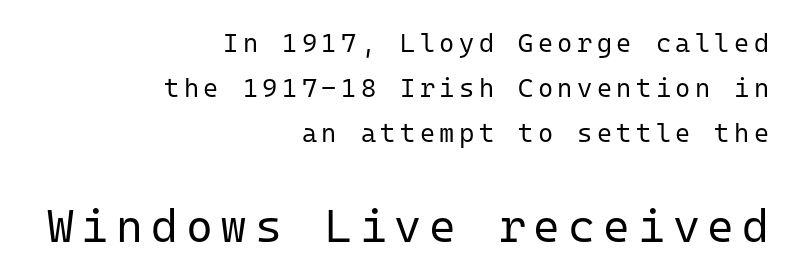
Caption: face not bold, strokes unweighted. Anything drawn beneath the words? Only blank space. You could count columns in this text — the font is strictly monospaced. The passage is arranged like a letterhead date or caption credit — flush right. In terms of posture, this sample is upright. This sample uses a sans-serif face.
